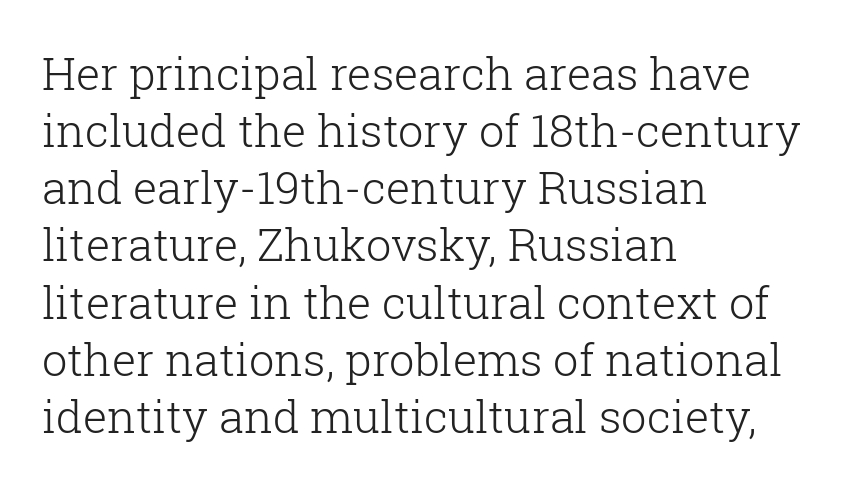
Q: Is the text bold? A: No.
Q: Is the text italic (slanted)? A: No, it is upright.
Q: Is the typeface a serif or a sans-serif typeface? A: Serif.
Q: Is the text underlined? A: No.
Q: How is the paragraph aligned? A: Left-aligned.
Q: Is the spacing between letters normal or unusually wide? A: Normal.
Q: Is the spacing between lines tight, normal or loose? A: Normal.
Q: Width (condensed, normal, or wide)? A: Normal.
Q: Stroke contrast? A: Low.
Q: x-height? A: Medium.
Q: Monospaced? A: No.
